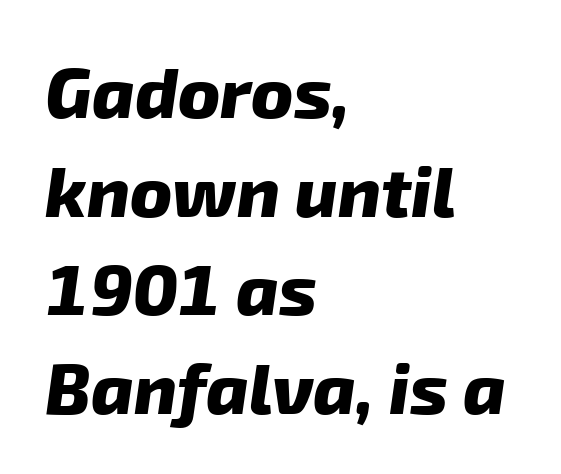
The image shows 71 px heavy sans-serif type; set left-aligned, normal line spacing (1.39x), normal letter spacing, not underlined; low stroke contrast and a medium x-height.
